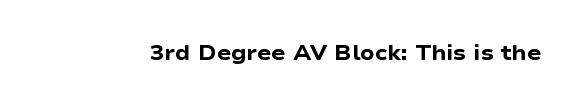
{"italic": "no", "bold": "yes", "underline": "no", "letter_spacing": "normal", "letter_spacing_em": 0.0, "glyph_px": 21}
